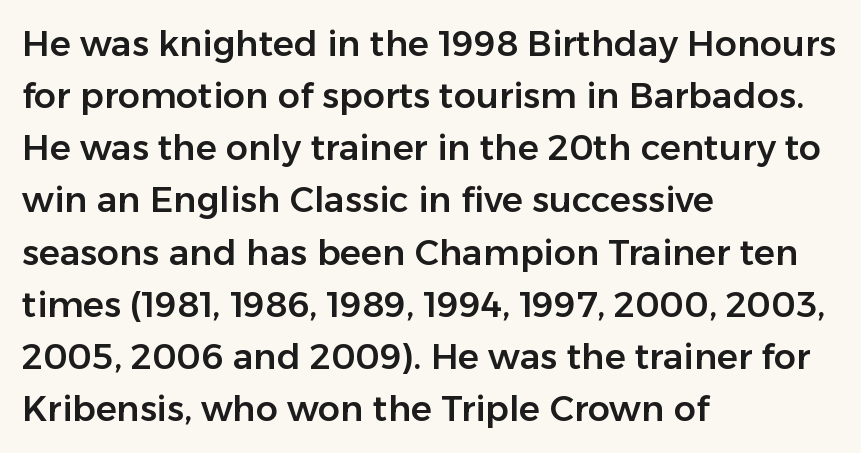
{"serif": "no", "italic": "no", "width": "normal", "stroke_contrast": "low", "x_height": "medium", "monospaced": "no", "underline": "no", "align": "left", "line_spacing": "normal", "line_spacing_ratio": 1.49, "letter_spacing": "normal", "letter_spacing_em": 0.0, "glyph_px": 35}
